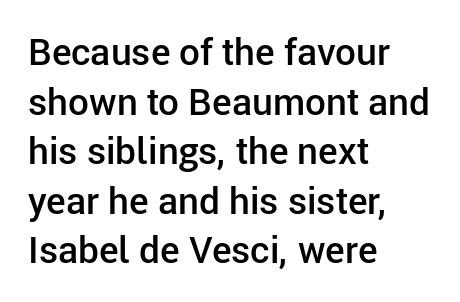
Q: Is the text bold? A: Semi-bold.
Q: Is the text italic (slanted)? A: No, it is upright.
Q: Is the typeface a serif or a sans-serif typeface? A: Sans-serif.
Q: Is the text underlined? A: No.
Q: How is the paragraph aligned? A: Left-aligned.
Q: Is the spacing between letters normal or unusually wide? A: Normal.
Q: Is the spacing between lines tight, normal or loose? A: Normal.
Q: Width (condensed, normal, or wide)? A: Normal.
Q: Stroke contrast? A: Low.
Q: x-height? A: Medium.
Q: Monospaced? A: No.
